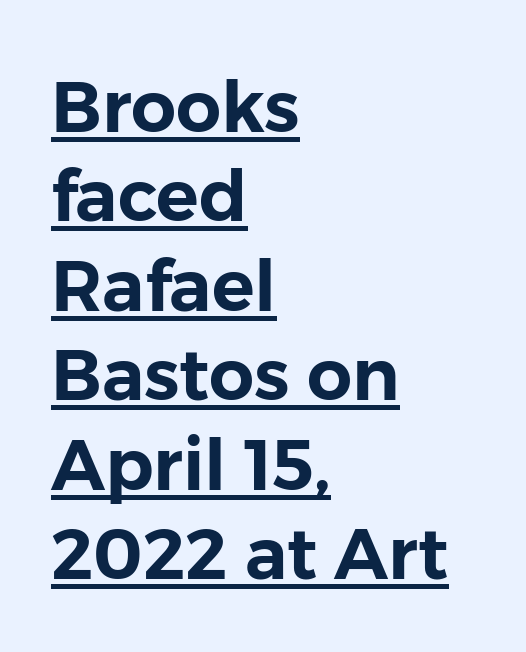
The lettering holds an erect, upright posture throughout. The typeface chosen for these lines omits serifs. Think of a printed novel: that variable character pitch is what you see here. Students, observe: this is what conventionally led text looks like. Does a line run under the words? Yes, clearly.
